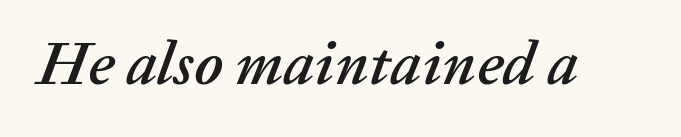
The lettering tilts uniformly, giving the passage an italic look. There is no visible air inserted between adjacent glyphs. These lines are rendered in a variable-pitch font. Lines of text with bare space underneath.
